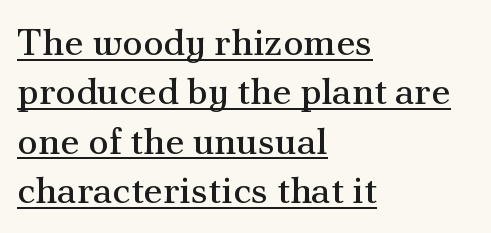
Each word holds together tightly as a unit, with standard inter-letter gaps. This sample uses an upright cut, with every glyph sitting square on the baseline. This rendering features underlined lettering. Nothing heavy about these letters — not bold at all. Proportional: the letters do not fall into vertical columns. Which margin do the lines hug? The left one — the right edge is uneven.
